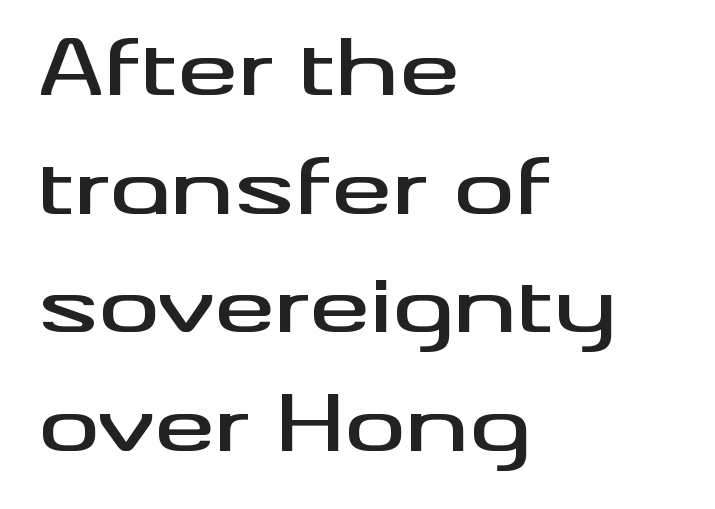
Q: Is the text italic (slanted)? A: No, it is upright.
Q: Is the typeface a serif or a sans-serif typeface? A: Sans-serif.
Q: Is the text underlined? A: No.
Q: How is the paragraph aligned? A: Left-aligned.
Q: Is the spacing between letters normal or unusually wide? A: Normal.
Q: Is the spacing between lines tight, normal or loose? A: Normal.
Q: Width (condensed, normal, or wide)? A: Wide.
Q: Stroke contrast? A: Medium.
Q: x-height? A: Small.
Q: Monospaced? A: No.
